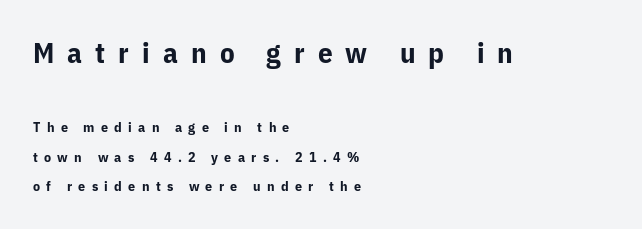
{"serif": "no", "italic": "no", "bold": "yes", "weight": "bold", "width": "normal", "stroke_contrast": "low", "x_height": "medium", "monospaced": "no", "underline": "no", "align": "left", "line_spacing": "loose", "line_spacing_ratio": 2.11, "letter_spacing": "wide", "letter_spacing_em": 0.45, "larger_block": "first", "size_ratio": 2.07, "glyph_px": 29}
